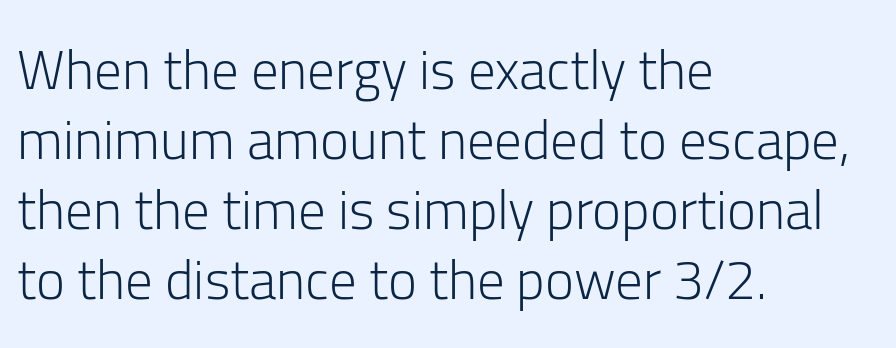
The image shows 55 px light sans-serif type, upright; set left-aligned, normal line spacing (1.27x), normal letter spacing, not underlined; low stroke contrast and a medium x-height.
